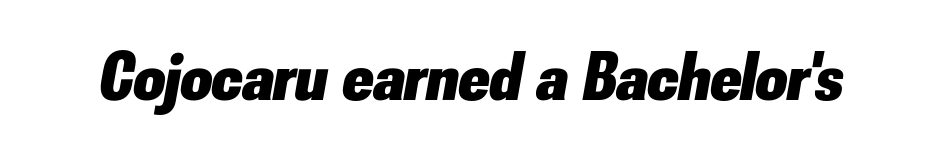
Q: Is the text bold? A: Yes.
Q: Is the text italic (slanted)? A: Yes, it leans right by about 10 degrees.
Q: Is the text underlined? A: No.
Q: Is the spacing between letters normal or unusually wide? A: Normal.
Q: Width (condensed, normal, or wide)? A: Normal.
Q: Stroke contrast? A: Low.
Q: x-height? A: Small.
Q: Monospaced? A: No.
